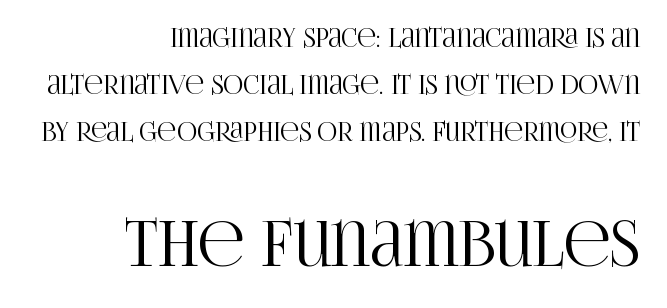
Yep, those are serifs on the letters. The gaps between neighbouring characters are ordinary and unremarkable. Has an underline been added? It has not. Spacing verdict: proportional, widths tailored to each character.
